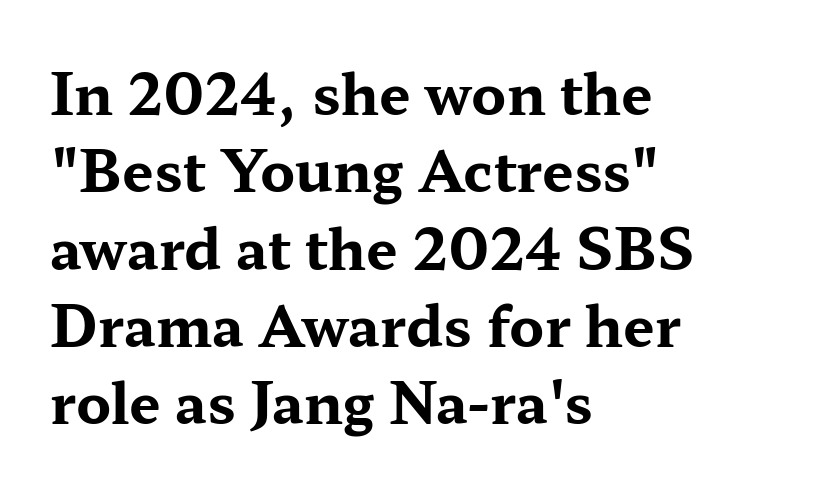
The image shows 56 px bold, wide serif type, upright; set left-aligned, normal line spacing (1.38x), normal letter spacing, not underlined; medium stroke contrast and a medium x-height.
